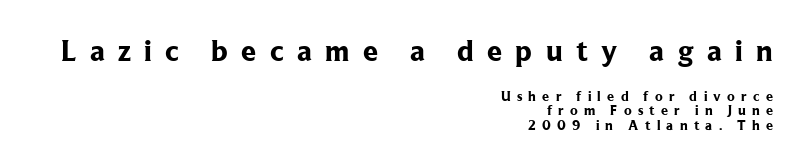
Q: Is the text bold? A: Yes.
Q: Is the text italic (slanted)? A: No, it is upright.
Q: Is the typeface a serif or a sans-serif typeface? A: Serif.
Q: Is the text underlined? A: No.
Q: How is the paragraph aligned? A: Right-aligned.
Q: Is the spacing between letters normal or unusually wide? A: Unusually wide.
Q: Is the spacing between lines tight, normal or loose? A: Tight.
Q: Which block of text is set in a larger size, the first (top) or the second (bottom)? A: The first (top) one.
Q: Width (condensed, normal, or wide)? A: Normal.
Q: Stroke contrast? A: Low.
Q: x-height? A: Medium.
Q: Monospaced? A: No.
